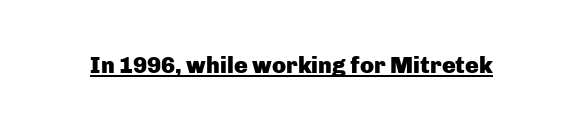
{"italic": "no", "bold": "yes", "underline": "yes", "letter_spacing": "normal", "letter_spacing_em": 0.0, "glyph_px": 23}
